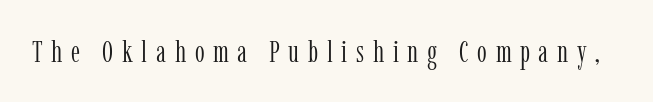
{"serif": "yes", "italic": "no", "bold": "no", "weight": "light", "width": "condensed", "stroke_contrast": "low", "x_height": "medium", "monospaced": "no", "underline": "no", "letter_spacing": "wide", "letter_spacing_em": 0.28, "glyph_px": 31}
